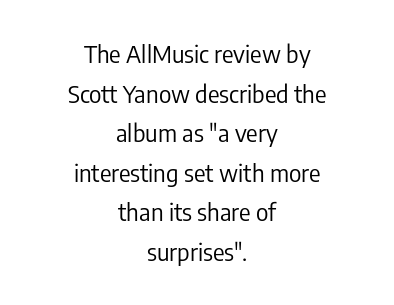
The image shows 24 px text type, upright; set centered, normal line spacing (1.65x), normal letter spacing, not underlined.
